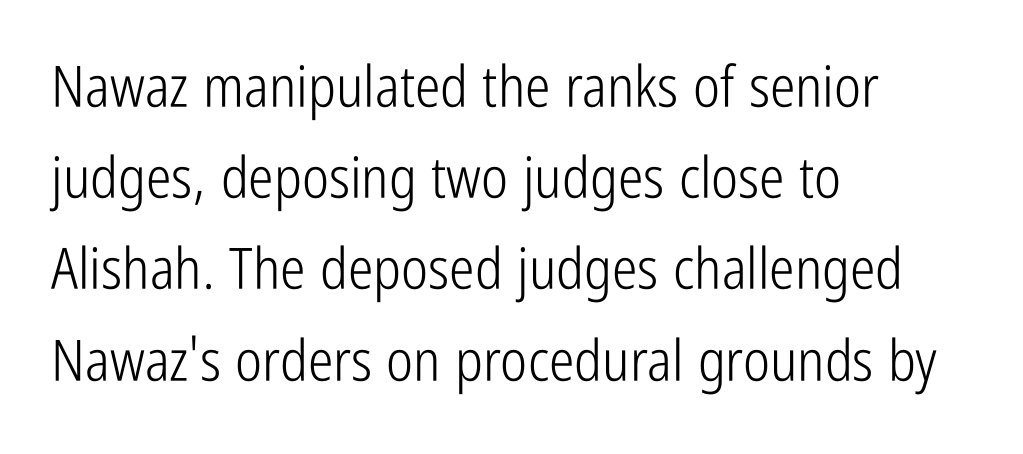
{"serif": "no", "italic": "no", "bold": "no", "weight": "light", "width": "condensed", "stroke_contrast": "low", "x_height": "medium", "monospaced": "no", "underline": "no", "align": "left", "line_spacing": "normal", "line_spacing_ratio": 1.6, "letter_spacing": "normal", "letter_spacing_em": 0.0, "glyph_px": 57}
